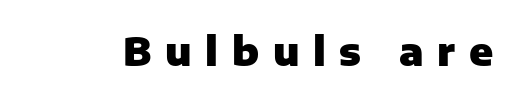
{"serif": "no", "italic": "no", "bold": "yes", "weight": "heavy", "width": "normal", "stroke_contrast": "low", "x_height": "medium", "monospaced": "no", "underline": "no", "letter_spacing": "wide", "letter_spacing_em": 0.35, "glyph_px": 39}
